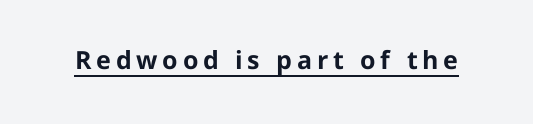
Q: Is the text bold? A: Yes.
Q: Is the text italic (slanted)? A: No, it is upright.
Q: Is the text underlined? A: Yes.
